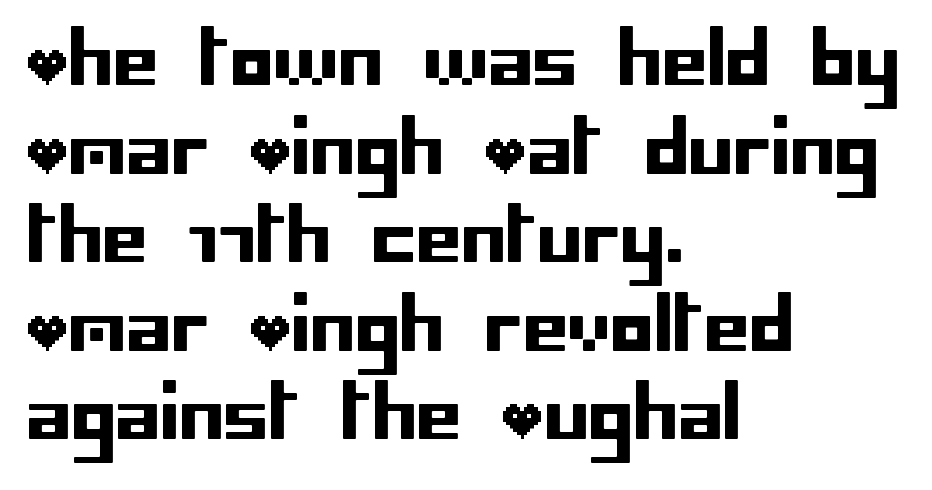
The image shows 72 px sans-serif type, upright; set left-aligned, line spacing 1.23x, normal letter spacing, not underlined; low stroke contrast and a large x-height.
